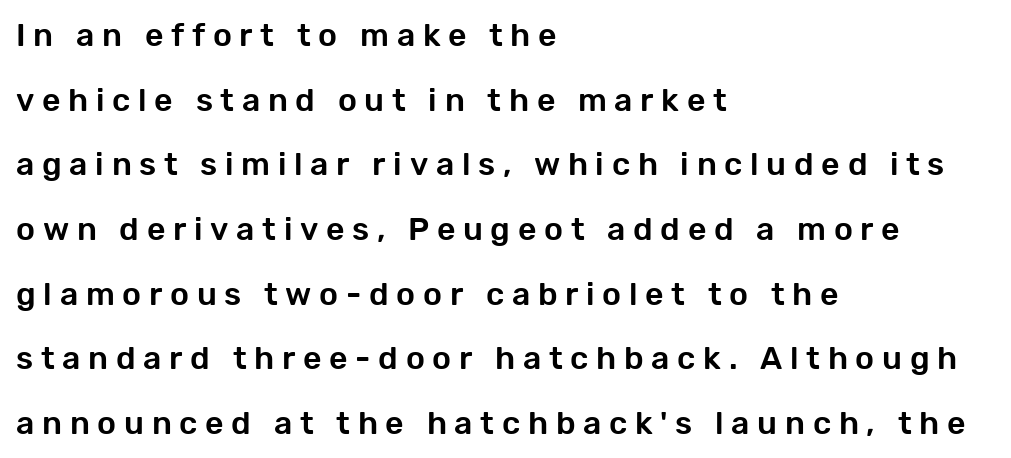
{"serif": "no", "italic": "no", "width": "normal", "stroke_contrast": "low", "x_height": "medium", "monospaced": "no", "underline": "no", "align": "left", "line_spacing": "loose", "line_spacing_ratio": 2.02, "letter_spacing": "wide", "letter_spacing_em": 0.24, "glyph_px": 32}
